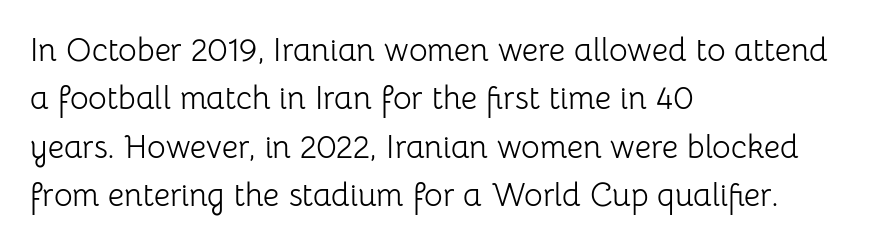
The image shows 32 px light sans-serif type, upright; set left-aligned, normal line spacing (1.51x), normal letter spacing, not underlined; low stroke contrast and a medium x-height.
